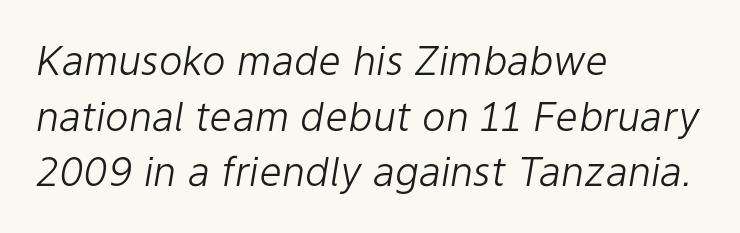
Note the varied advance widths — an 'i' is clearly narrower than an 'm'. All the whitespace from short lines collects on the right. Nothing heavy about these letters — not bold at all. Italic? Definitely — the glyphs are oblique.
